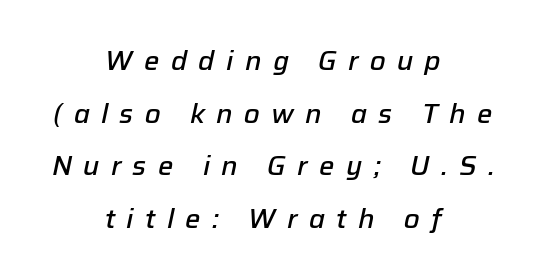
Slanted lettering throughout. Words appear elongated and porous because spacing is wide. In CSS terms this would be text-align: center. Reading down the column, the eye jumps a long way to each next line.
